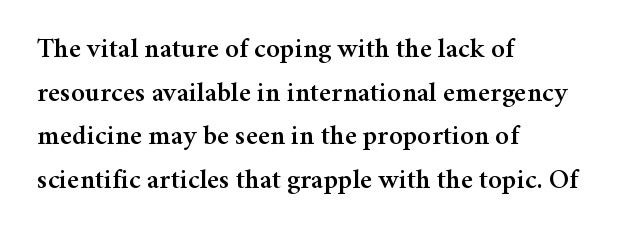
{"serif": "yes", "italic": "no", "width": "normal", "stroke_contrast": "medium", "x_height": "medium", "monospaced": "no", "underline": "no", "align": "left", "line_spacing": "normal", "line_spacing_ratio": 1.56, "letter_spacing": "normal", "letter_spacing_em": 0.0, "glyph_px": 28}
